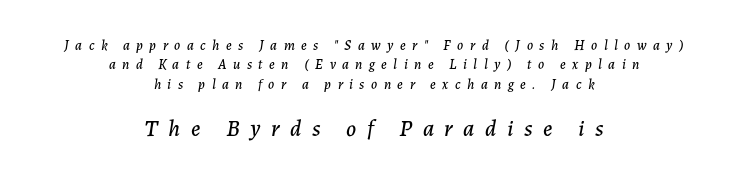
Between one letter and the next there's a generous, obvious gap. Compared with ordinary roman type, these characters are visibly tilted. The passage shown is not underscored anywhere. This rendering uses center alignment, leaving both contours irregular but symmetric. The designer left line spacing at the default. Size contrast runs from small at the top to large at the bottom.
